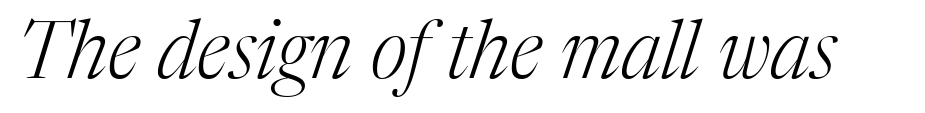
Q: Is the text bold? A: No.
Q: Is the text italic (slanted)? A: Yes, it leans right by about 17 degrees.
Q: Is the typeface a serif or a sans-serif typeface? A: Serif.
Q: Is the text underlined? A: No.
Q: Is the spacing between letters normal or unusually wide? A: Normal.
Q: Width (condensed, normal, or wide)? A: Normal.
Q: Stroke contrast? A: Medium.
Q: x-height? A: Medium.
Q: Monospaced? A: No.
